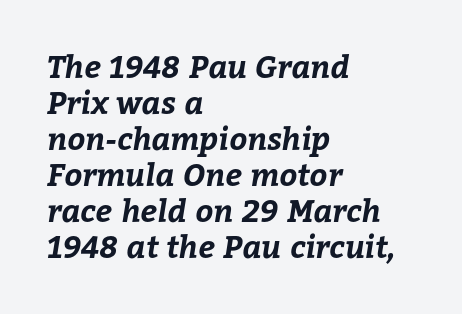
The image shows 31 px bold type; set left-aligned, line spacing 1.16x, normal letter spacing, not underlined; low stroke contrast and a medium x-height.
